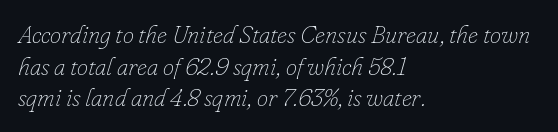
The image shows 25 px text type, italic (leaning right); set left-aligned, normal line spacing (1.27x), normal letter spacing, not underlined.
